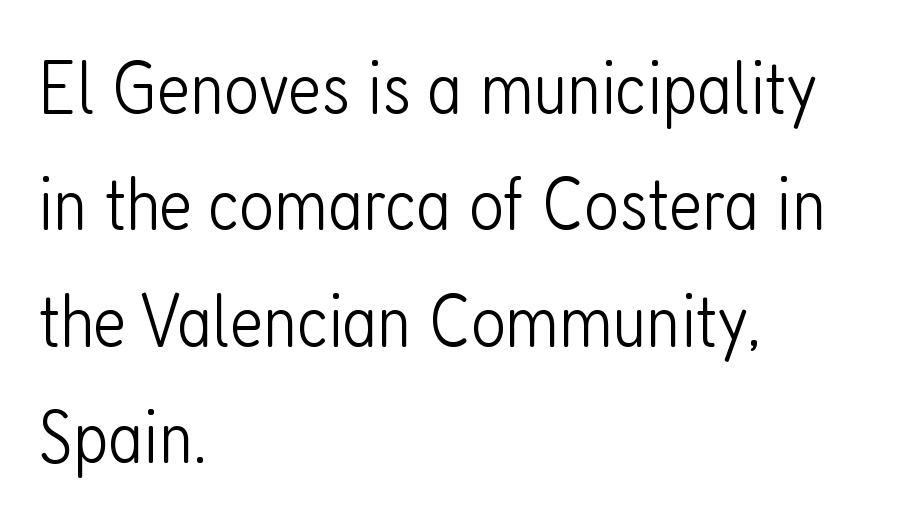
The image shows 76 px light, condensed sans-serif type, upright; set left-aligned, normal line spacing (1.53x), normal letter spacing, not underlined; low stroke contrast and a medium x-height.
